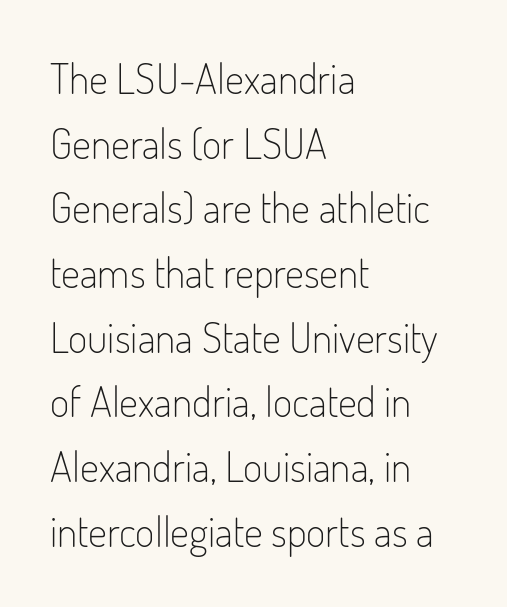
The image shows 42 px light, condensed sans-serif type, upright; set left-aligned, normal line spacing (1.54x), normal letter spacing, not underlined; low stroke contrast and a small x-height.
